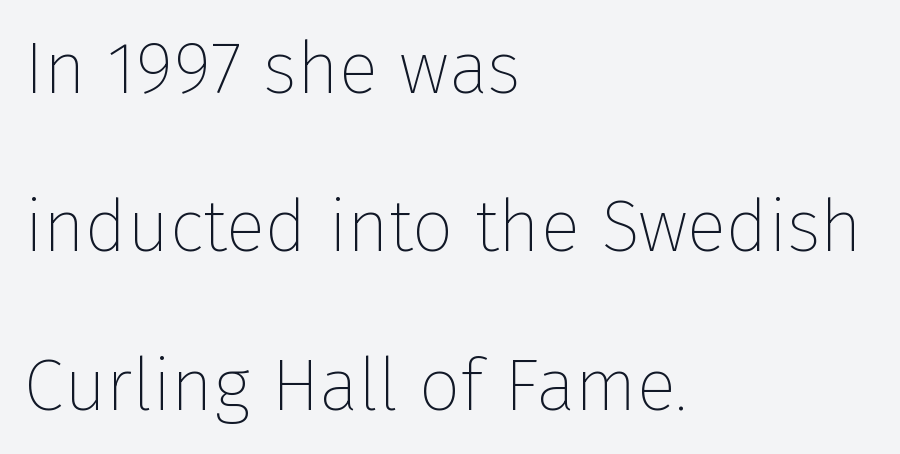
The lettering holds an erect, upright posture throughout. Layout note: lines flush left. Serif or sans? Sans — the stroke terminals are bare. Rule under the text: the space is simply empty. Summary of vertical rhythm: relaxed, with wide interline spacing. The passage shown is typed in a proportional face where columns would drift.
